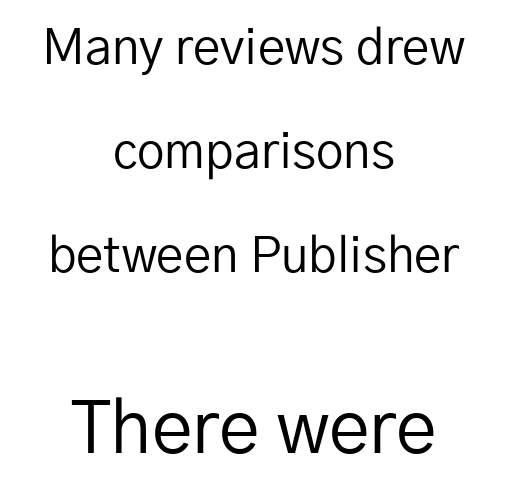
Q: Is the text bold? A: No.
Q: Is the text italic (slanted)? A: No, it is upright.
Q: Is the typeface a serif or a sans-serif typeface? A: Sans-serif.
Q: Is the text underlined? A: No.
Q: How is the paragraph aligned? A: Centered.
Q: Is the spacing between letters normal or unusually wide? A: Normal.
Q: Is the spacing between lines tight, normal or loose? A: Loose.
Q: Which block of text is set in a larger size, the first (top) or the second (bottom)? A: The second (bottom) one.
Q: Width (condensed, normal, or wide)? A: Normal.
Q: Stroke contrast? A: Low.
Q: x-height? A: Medium.
Q: Monospaced? A: No.
